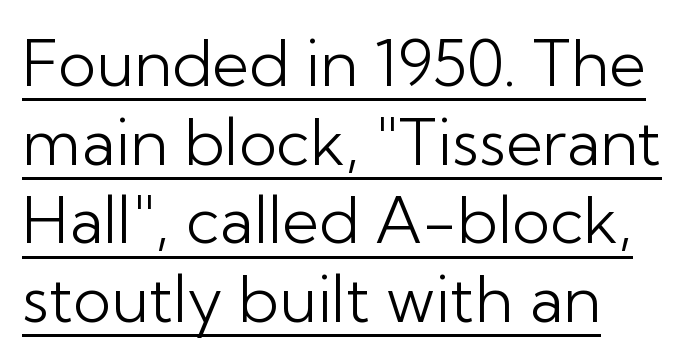
The image shows 64 px light sans-serif type, upright; set left-aligned, line spacing 1.23x, normal letter spacing, underlined; low stroke contrast and a medium x-height.
